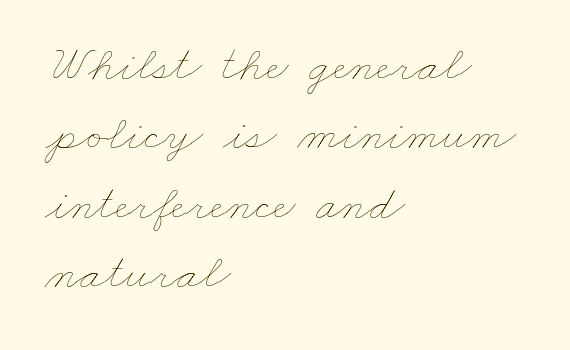
The image shows 50 px thin, wide type; set left-aligned, normal line spacing (1.39x), normal letter spacing, not underlined; low stroke contrast and a small x-height.
